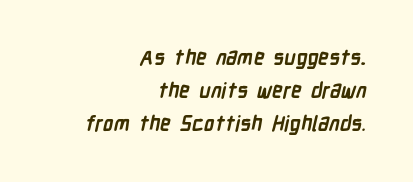
Q: Is the text bold? A: Yes.
Q: Is the text underlined? A: No.
Q: How is the paragraph aligned? A: Right-aligned.
Q: Is the spacing between letters normal or unusually wide? A: Normal.
Q: Is the spacing between lines tight, normal or loose? A: Normal.
